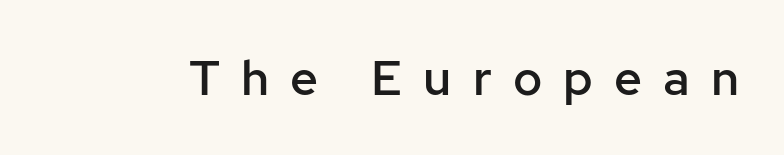
{"serif": "no", "italic": "no", "bold": "semi", "weight": "semibold", "width": "normal", "stroke_contrast": "low", "x_height": "medium", "monospaced": "no", "underline": "no", "letter_spacing": "wide", "letter_spacing_em": 0.43, "glyph_px": 49}
